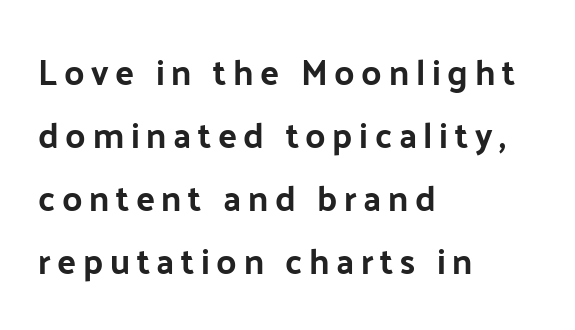
Q: Is the text italic (slanted)? A: No, it is upright.
Q: Is the typeface a serif or a sans-serif typeface? A: Sans-serif.
Q: Is the text underlined? A: No.
Q: How is the paragraph aligned? A: Left-aligned.
Q: Width (condensed, normal, or wide)? A: Normal.
Q: Stroke contrast? A: Low.
Q: x-height? A: Medium.
Q: Monospaced? A: No.
